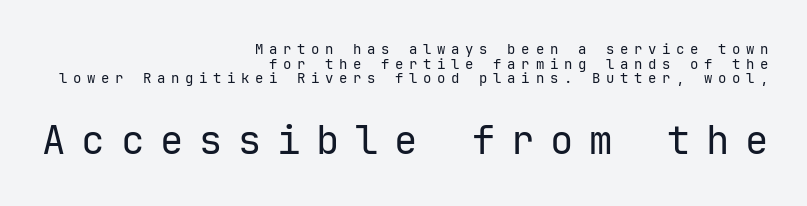
Q: Is the text bold? A: No.
Q: Is the text italic (slanted)? A: No, it is upright.
Q: Is the typeface a serif or a sans-serif typeface? A: Sans-serif.
Q: Is the text underlined? A: No.
Q: How is the paragraph aligned? A: Right-aligned.
Q: Is the spacing between letters normal or unusually wide? A: Unusually wide.
Q: Is the spacing between lines tight, normal or loose? A: Tight.
Q: Which block of text is set in a larger size, the first (top) or the second (bottom)? A: The second (bottom) one.
Q: Width (condensed, normal, or wide)? A: Normal.
Q: Stroke contrast? A: Low.
Q: x-height? A: Medium.
Q: Monospaced? A: Yes.
